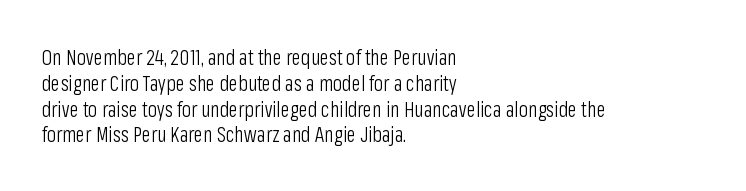
The image shows 21 px text type, upright; set left-aligned, line spacing 1.23x, normal letter spacing, not underlined.
